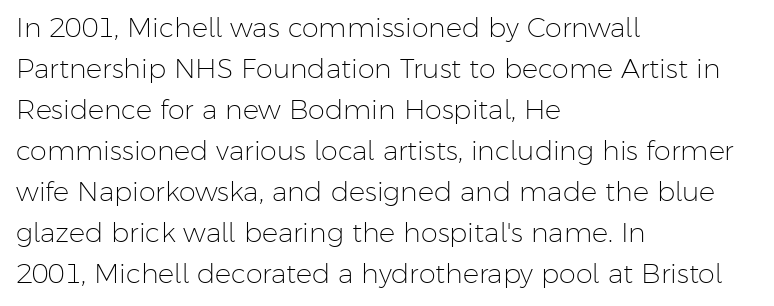
The image shows 27 px text type, upright; set left-aligned, normal line spacing (1.52x), normal letter spacing, not underlined.
